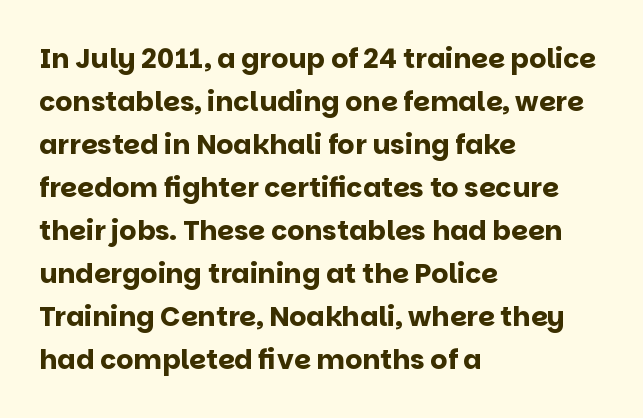
{"italic": "no", "bold": "yes", "underline": "no", "align": "left", "line_spacing": "normal", "line_spacing_ratio": 1.59, "letter_spacing": "normal", "letter_spacing_em": 0.0, "glyph_px": 27}
